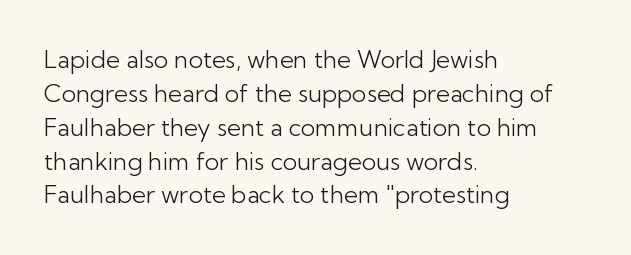
The image shows 24 px text type, upright; set left-aligned, normal line spacing (1.41x), normal letter spacing, not underlined.
